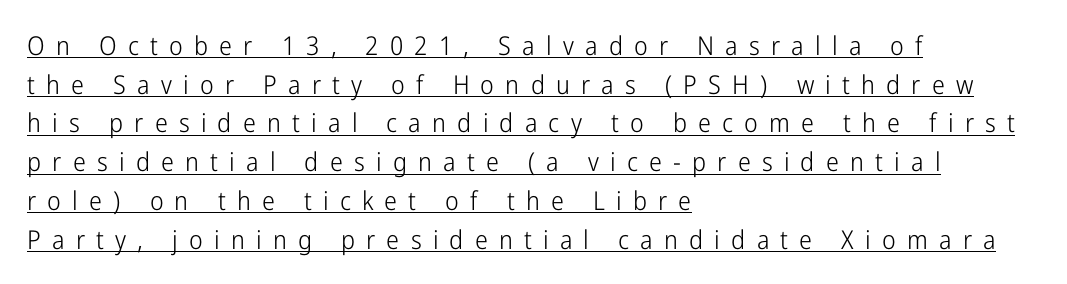
Q: Is the text bold? A: No.
Q: Is the text italic (slanted)? A: No, it is upright.
Q: Is the text underlined? A: Yes.
Q: How is the paragraph aligned? A: Left-aligned.
Q: Is the spacing between letters normal or unusually wide? A: Unusually wide.
Q: Is the spacing between lines tight, normal or loose? A: Normal.
